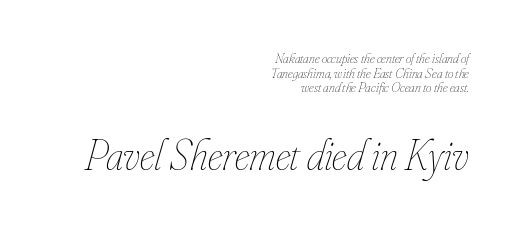
Q: Is the text bold? A: No.
Q: Is the text italic (slanted)? A: Yes, it leans right by about 16 degrees.
Q: Is the text underlined? A: No.
Q: How is the paragraph aligned? A: Right-aligned.
Q: Is the spacing between letters normal or unusually wide? A: Normal.
Q: Is the spacing between lines tight, normal or loose? A: Tight.
Q: Which block of text is set in a larger size, the first (top) or the second (bottom)? A: The second (bottom) one.
Q: Width (condensed, normal, or wide)? A: Condensed.
Q: Stroke contrast? A: Low.
Q: x-height? A: Small.
Q: Monospaced? A: No.
